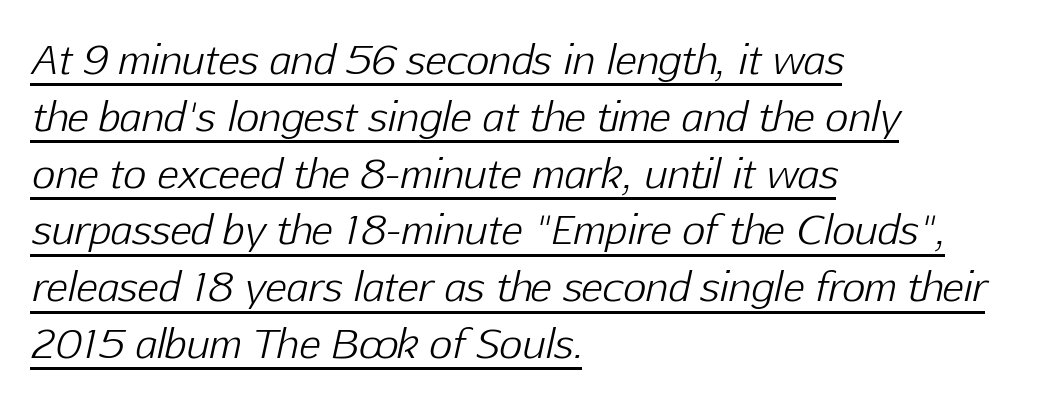
The block of text has a typical density, with ordinary space between rows. Would a proofreader flag this as italicized? Yes. Casual observation: everything's shoved over to the left. A light-to-regular cut is what we see here.
